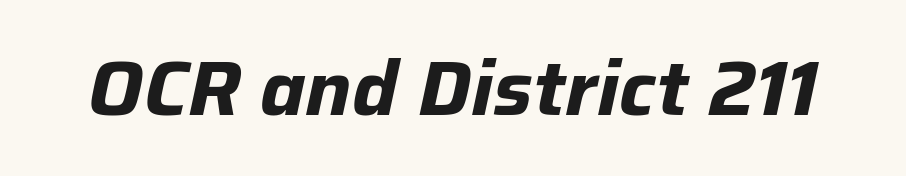
The image shows 77 px bold type, italic (leaning right); set normal letter spacing, not underlined; low stroke contrast and a medium x-height.
